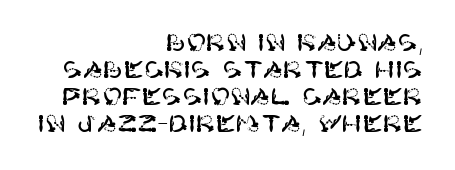
{"italic": "no", "underline": "no", "align": "right", "line_spacing": "tight", "line_spacing_ratio": 1.12, "letter_spacing": "normal", "letter_spacing_em": 0.0, "glyph_px": 24}
